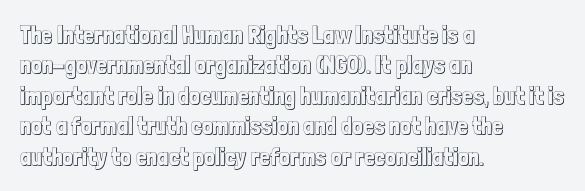
The image shows 24 px text type, upright; set left-aligned, normal line spacing (1.27x), normal letter spacing, not underlined.
